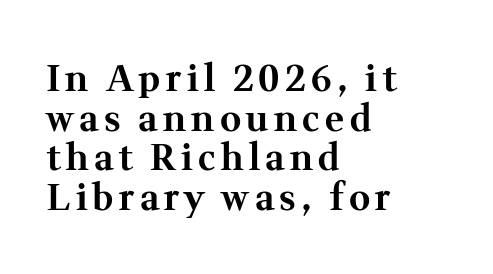
{"serif": "yes", "italic": "no", "bold": "yes", "weight": "bold", "width": "normal", "stroke_contrast": "medium", "x_height": "medium", "monospaced": "no", "underline": "no", "align": "left", "line_spacing": "tight", "line_spacing_ratio": 1.1, "glyph_px": 36}
